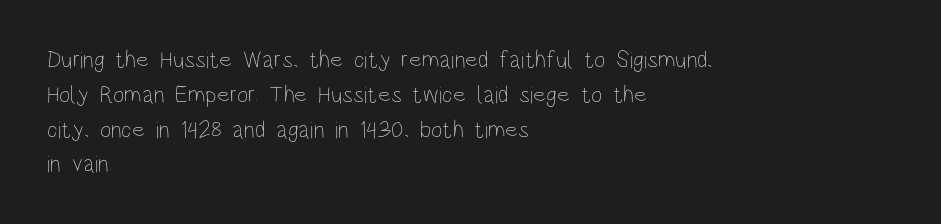
The image shows 24 px text type, upright; set left-aligned, normal line spacing (1.45x), normal letter spacing, not underlined.
